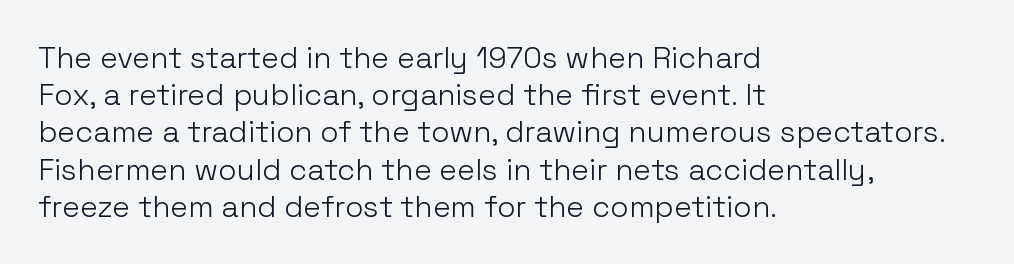
The image shows 30 px light sans-serif type, upright; set left-aligned, line spacing 1.24x, normal letter spacing, not underlined; low stroke contrast and a medium x-height.
